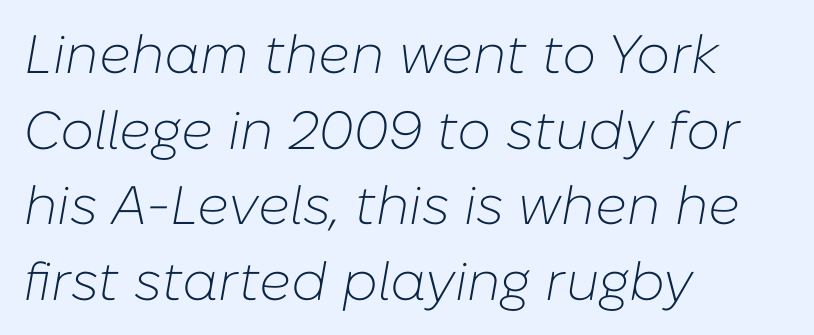
The image shows 54 px light type, italic (leaning right); set left-aligned, normal line spacing (1.4x), normal letter spacing, not underlined; low stroke contrast and a medium x-height.
